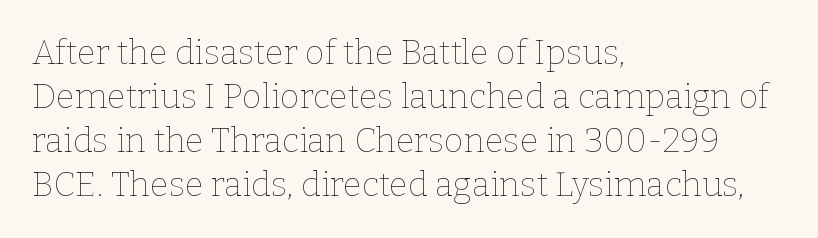
Every character sits straight up, as roman type does. Varying glyph widths throughout — classic text-font behaviour. These lines sit exactly where default settings would place them. Caption: standard tracking, unaltered.
